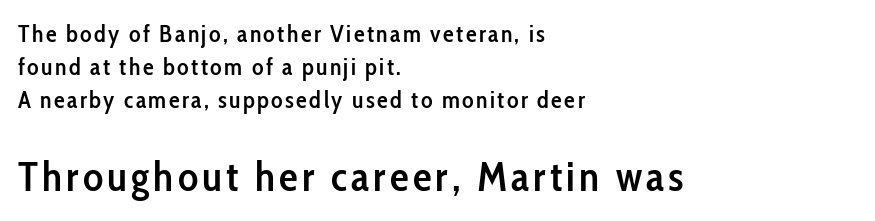
The image shows 42 px semibold, condensed sans-serif type, upright; set left-aligned, normal line spacing (1.37x), not underlined; the second (bottom) block is 1.75x larger; low stroke contrast and a medium x-height.
